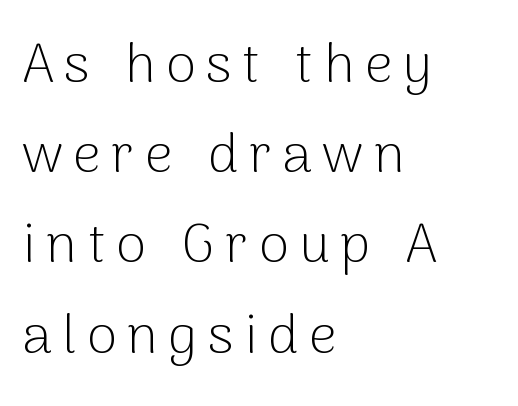
The image shows 55 px light sans-serif type, upright; set left-aligned, normal line spacing (1.64x), not underlined; low stroke contrast and a medium x-height.
